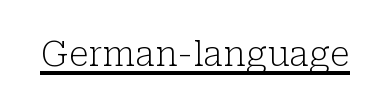
Vertical stems look standard width or narrower in stroke. A typesetter would call this proportional, since set widths differ per character. Serif or sans? Serif — the stroke terminals have little feet. Is the letter spacing exaggerated? No — it looks like the ordinary default. The face used here appears with an underline applied.
